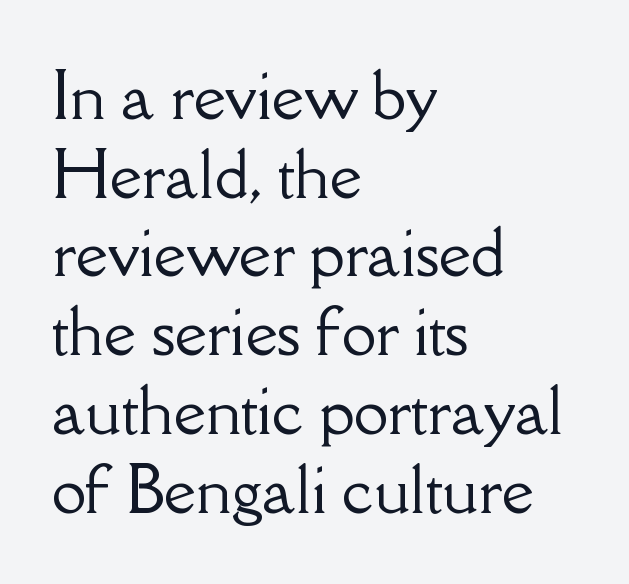
The specimen omits any rule beneath the text block's lines. Do the characters align in a grid? No, the font is proportional. This sample is left-justified, so line endings fall wherever the words run out. The glyphs in this specimen are seriffed. The letters stand straight up with perfectly vertical stems.
